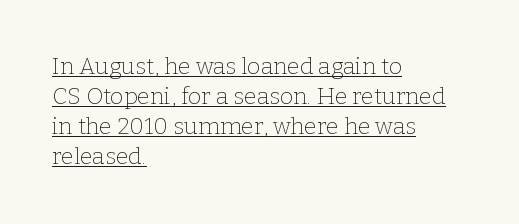
{"italic": "no", "bold": "no", "underline": "yes", "align": "left", "line_spacing": "normal", "line_spacing_ratio": 1.31, "letter_spacing": "normal", "letter_spacing_em": 0.0, "glyph_px": 23}
